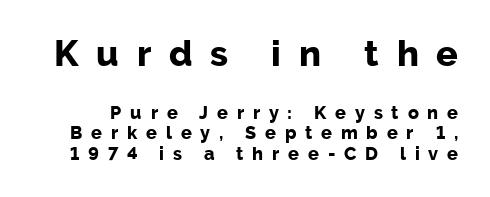
Q: Is the text bold? A: Yes.
Q: Is the text italic (slanted)? A: No, it is upright.
Q: Is the typeface a serif or a sans-serif typeface? A: Sans-serif.
Q: Is the text underlined? A: No.
Q: Is the spacing between letters normal or unusually wide? A: Unusually wide.
Q: Is the spacing between lines tight, normal or loose? A: Tight.
Q: Which block of text is set in a larger size, the first (top) or the second (bottom)? A: The first (top) one.
Q: Width (condensed, normal, or wide)? A: Normal.
Q: Stroke contrast? A: Low.
Q: x-height? A: Medium.
Q: Monospaced? A: No.
